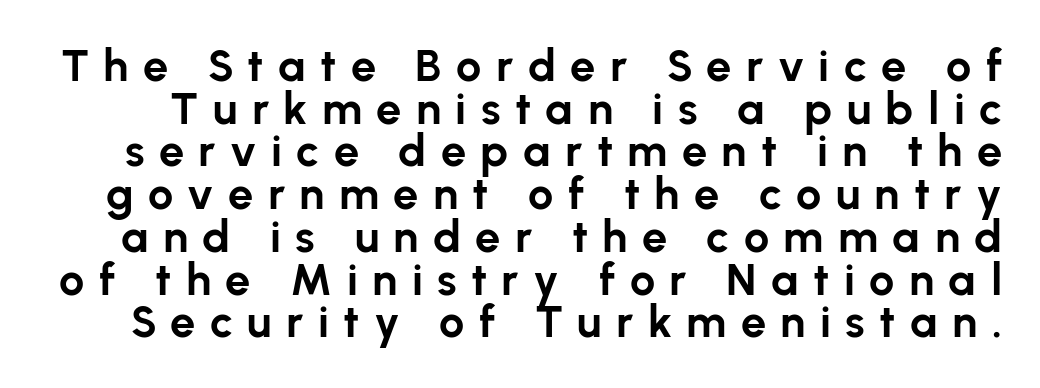
The image shows 45 px bold sans-serif type, upright; set tight line spacing (0.95x), unusually wide letter spacing (+0.32 em), not underlined; low stroke contrast and a medium x-height.
